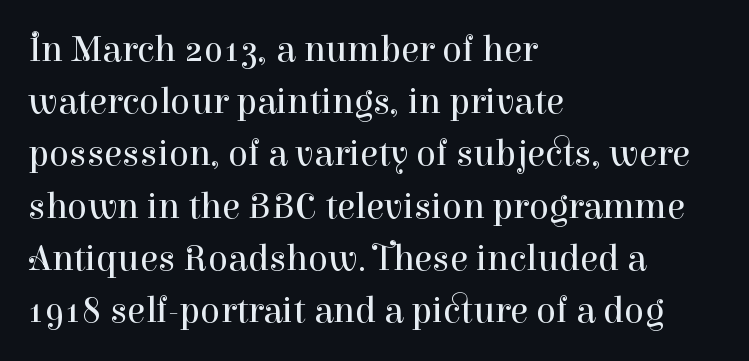
{"serif": "yes", "italic": "no", "bold": "no", "weight": "regular", "width": "normal", "stroke_contrast": "high", "x_height": "medium", "monospaced": "no", "underline": "no", "align": "left", "line_spacing": "normal", "line_spacing_ratio": 1.41, "letter_spacing": "normal", "letter_spacing_em": 0.0, "glyph_px": 37}
